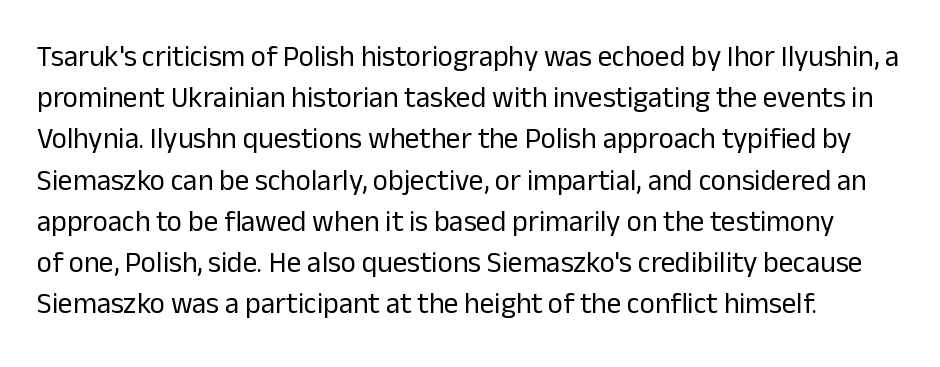
{"serif": "no", "italic": "no", "bold": "no", "weight": "regular", "width": "normal", "stroke_contrast": "low", "x_height": "medium", "monospaced": "no", "underline": "no", "line_spacing": "normal", "line_spacing_ratio": 1.42, "letter_spacing": "normal", "letter_spacing_em": 0.0, "glyph_px": 29}
